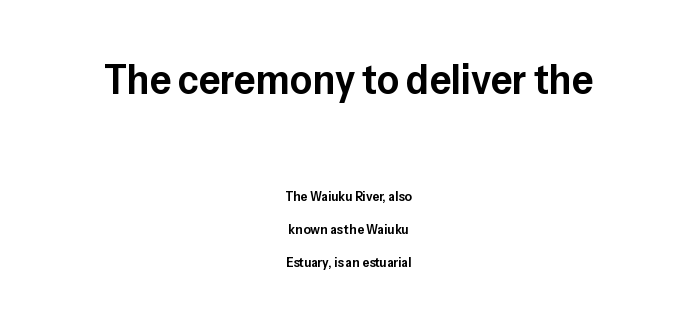
Q: Is the text bold? A: Semi-bold.
Q: Is the text italic (slanted)? A: No, it is upright.
Q: Is the typeface a serif or a sans-serif typeface? A: Sans-serif.
Q: Is the text underlined? A: No.
Q: How is the paragraph aligned? A: Centered.
Q: Is the spacing between letters normal or unusually wide? A: Normal.
Q: Is the spacing between lines tight, normal or loose? A: Loose.
Q: Which block of text is set in a larger size, the first (top) or the second (bottom)? A: The first (top) one.
Q: Width (condensed, normal, or wide)? A: Normal.
Q: Stroke contrast? A: Low.
Q: x-height? A: Medium.
Q: Monospaced? A: No.
